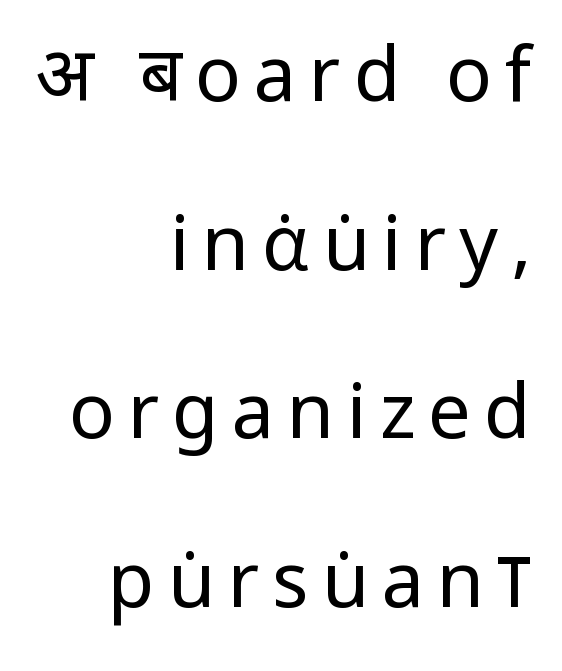
{"serif": "no", "italic": "no", "bold": "no", "weight": "regular", "width": "condensed", "stroke_contrast": "low", "x_height": "large", "monospaced": "no", "underline": "no", "align": "right", "line_spacing": "loose", "line_spacing_ratio": 2.22, "glyph_px": 76}
